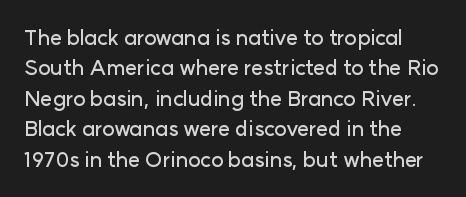
Q: Is the text italic (slanted)? A: No, it is upright.
Q: Is the text underlined? A: No.
Q: Is the spacing between letters normal or unusually wide? A: Normal.
Q: Is the spacing between lines tight, normal or loose? A: Normal.
